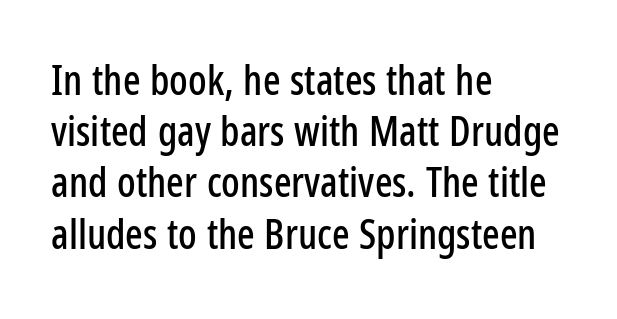
Is this a fixed-width face? No — the glyphs have proportional, varying widths. Ordinary non-slanted type is in use. I'd call this a sans setting — the letters go barefoot. This sample is left-justified, so line endings fall wherever the words run out.
